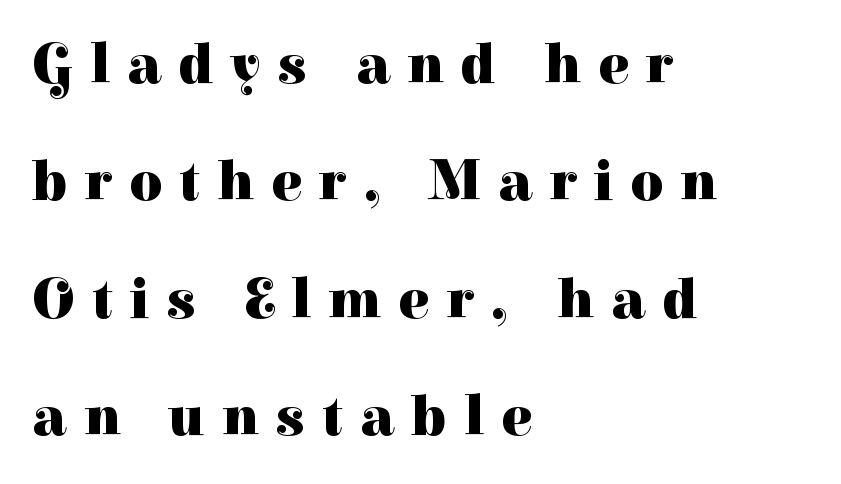
{"serif": "yes", "italic": "no", "bold": "yes", "weight": "heavy", "width": "normal", "stroke_contrast": "high", "x_height": "medium", "monospaced": "no", "underline": "no", "align": "left", "line_spacing": "loose", "line_spacing_ratio": 2.06, "letter_spacing": "wide", "letter_spacing_em": 0.3, "glyph_px": 57}
